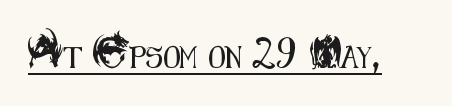
{"italic": "no", "underline": "yes", "letter_spacing": "normal", "letter_spacing_em": 0.0, "glyph_px": 22}
